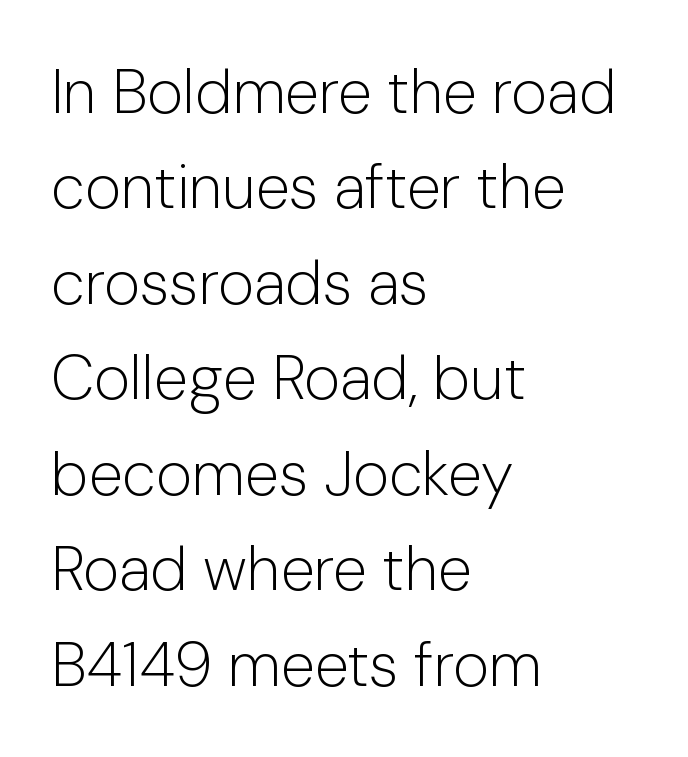
Plain, unruled lines of type. Proportional: the letters do not fall into vertical columns. To sum up the face: it is a sans, with no serifs. A light-to-regular cut is what we see here.
